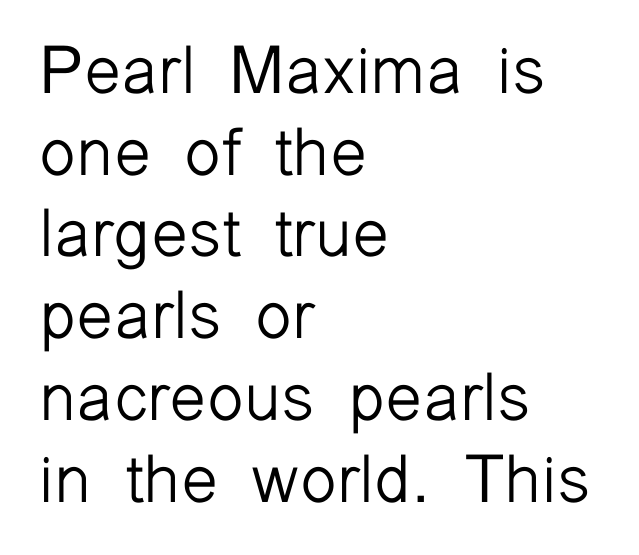
{"serif": "no", "italic": "no", "bold": "no", "weight": "light", "width": "normal", "stroke_contrast": "low", "x_height": "medium", "monospaced": "no", "underline": "no", "align": "left", "line_spacing_ratio": 1.22, "letter_spacing": "normal", "letter_spacing_em": 0.0, "glyph_px": 67}
